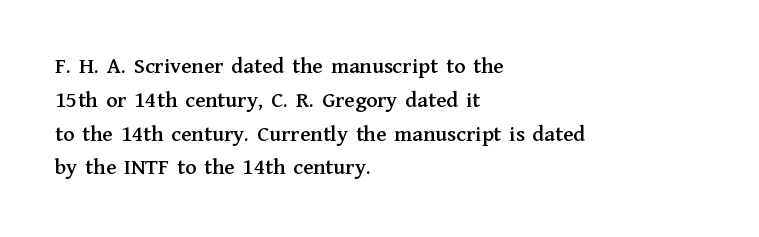
The image shows 23 px text type, upright; set left-aligned, normal line spacing (1.47x), normal letter spacing, not underlined.
